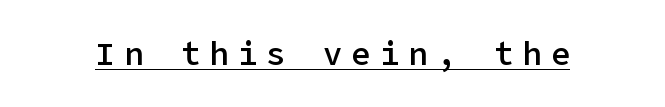
The image shows 32 px semibold sans-serif type, upright; set unusually wide letter spacing (+0.29 em), underlined; low stroke contrast and a medium x-height.
